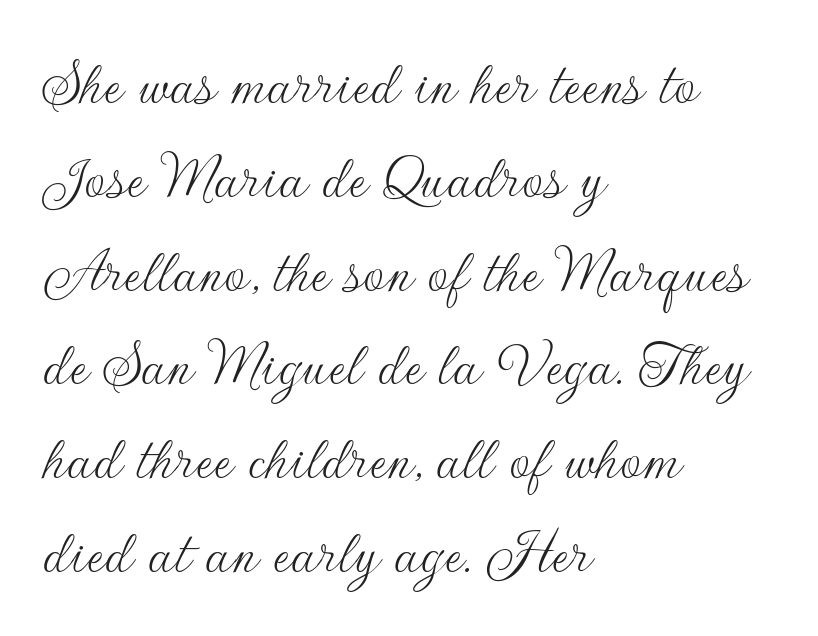
The image shows 67 px thin sans-serif type; set left-aligned, normal line spacing (1.4x), normal letter spacing, not underlined; low stroke contrast and a small x-height.
